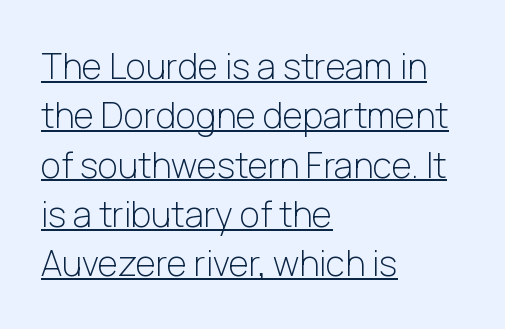
The image shows 35 px light sans-serif type, upright; set left-aligned, normal line spacing (1.41x), normal letter spacing, underlined; low stroke contrast and a medium x-height.
